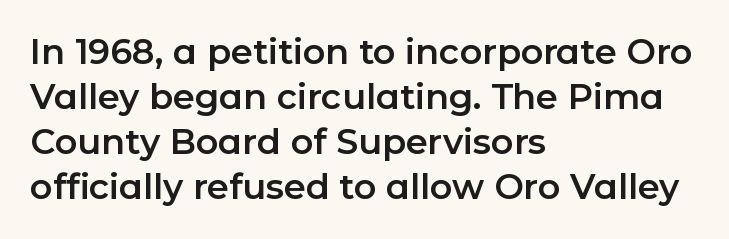
{"serif": "no", "italic": "no", "width": "normal", "stroke_contrast": "low", "x_height": "medium", "monospaced": "no", "underline": "no", "align": "left", "line_spacing": "normal", "line_spacing_ratio": 1.29, "letter_spacing": "normal", "letter_spacing_em": 0.0, "glyph_px": 35}
